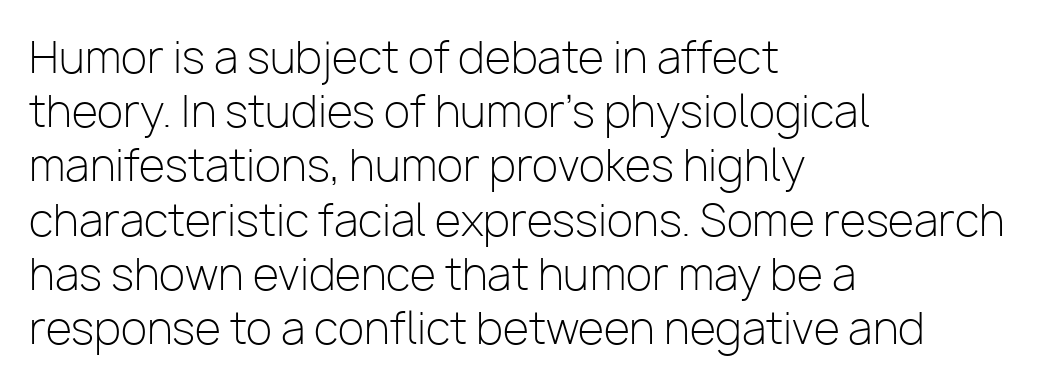
{"serif": "no", "italic": "no", "bold": "no", "weight": "light", "width": "normal", "stroke_contrast": "low", "x_height": "medium", "monospaced": "no", "underline": "no", "align": "left", "line_spacing": "normal", "line_spacing_ratio": 1.26, "letter_spacing": "normal", "letter_spacing_em": 0.0, "glyph_px": 43}
